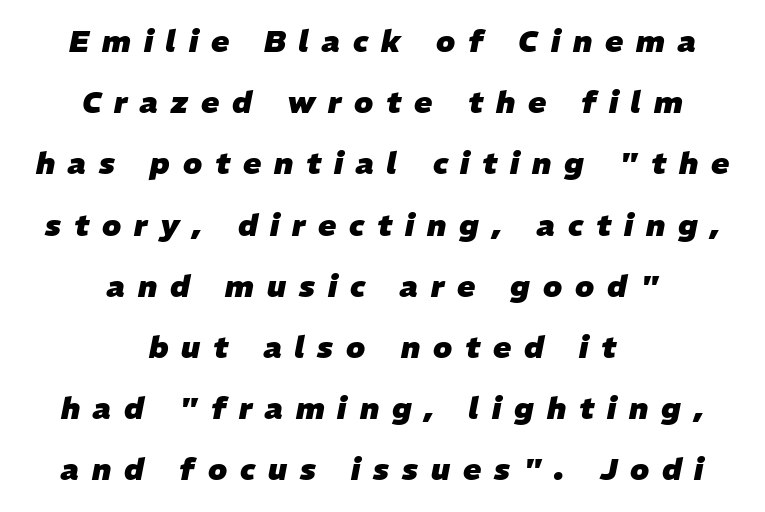
Q: Is the text bold? A: Yes.
Q: Is the text italic (slanted)? A: Yes, it leans right by about 11 degrees.
Q: Is the text underlined? A: No.
Q: How is the paragraph aligned? A: Centered.
Q: Is the spacing between letters normal or unusually wide? A: Unusually wide.
Q: Is the spacing between lines tight, normal or loose? A: Loose.
Q: Width (condensed, normal, or wide)? A: Normal.
Q: Stroke contrast? A: Low.
Q: x-height? A: Medium.
Q: Monospaced? A: No.
